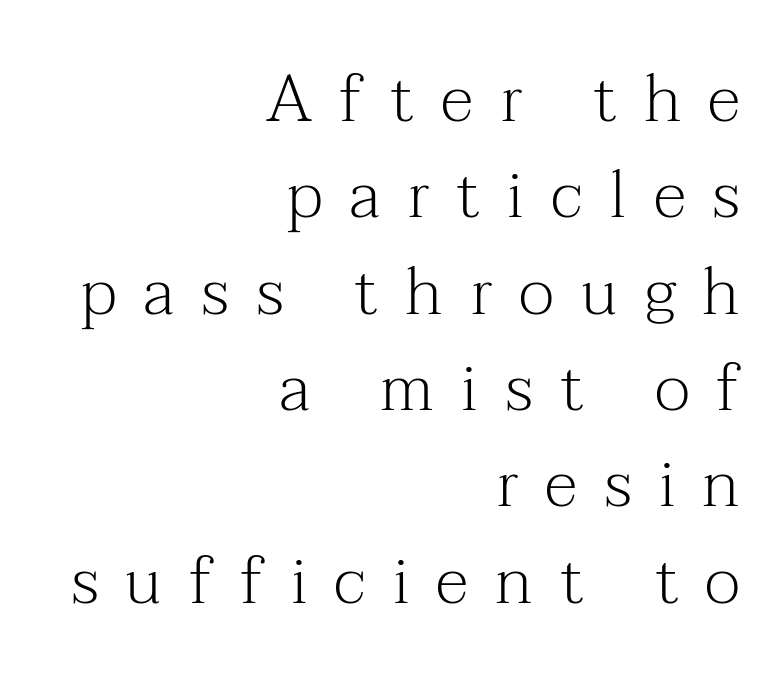
{"serif": "yes", "italic": "no", "bold": "no", "weight": "light", "width": "normal", "stroke_contrast": "medium", "x_height": "medium", "monospaced": "no", "underline": "no", "align": "right", "line_spacing": "normal", "line_spacing_ratio": 1.46, "letter_spacing": "wide", "letter_spacing_em": 0.41, "glyph_px": 66}
